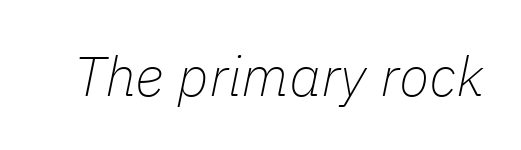
Q: Is the text bold? A: No.
Q: Is the text italic (slanted)? A: Yes, it leans right by about 11 degrees.
Q: Is the text underlined? A: No.
Q: Is the spacing between letters normal or unusually wide? A: Normal.
Q: Width (condensed, normal, or wide)? A: Normal.
Q: Stroke contrast? A: Low.
Q: x-height? A: Medium.
Q: Monospaced? A: No.
